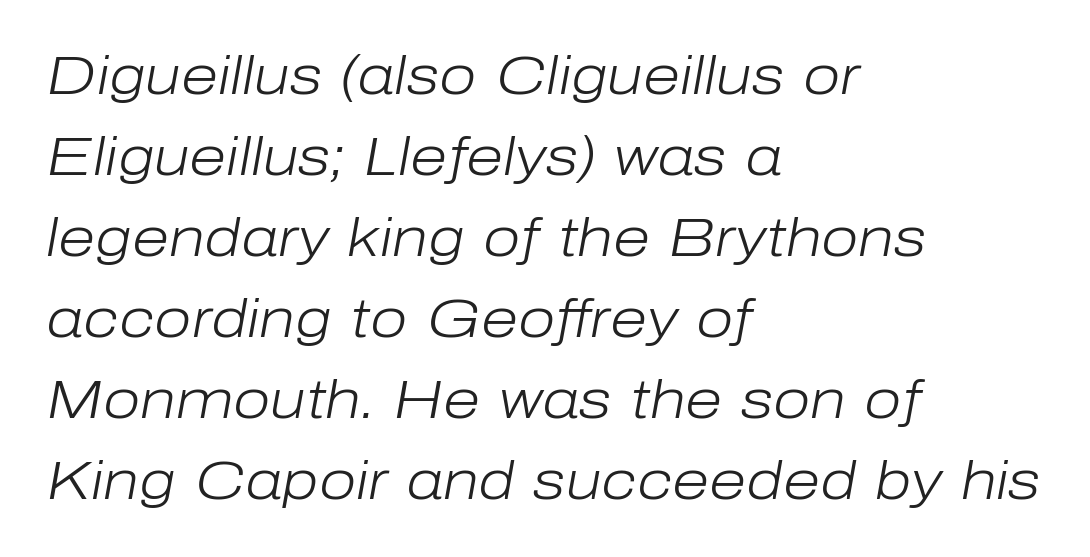
{"italic": "yes", "lean": "right", "slant_degrees": 10, "bold": "no", "weight": "light", "width": "normal", "stroke_contrast": "low", "x_height": "medium", "monospaced": "no", "underline": "no", "align": "left", "line_spacing": "normal", "line_spacing_ratio": 1.5, "letter_spacing": "normal", "letter_spacing_em": 0.0, "glyph_px": 54}
